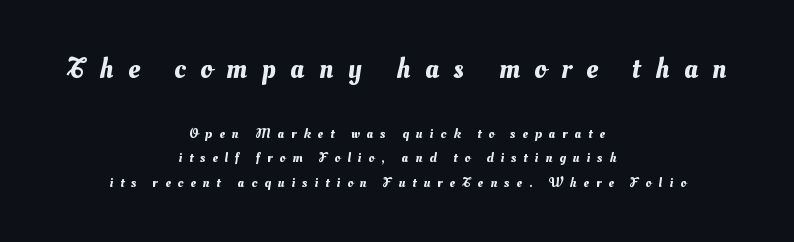
Horizontally, the lines are justified to the midpoint only. Reading top to bottom, the characters get smaller at the block break. Here the designer chose a conventional face with non-uniform glyph widths. The tracking reads as deliberately expanded to a designer's eye. Just letters on the line, the space beneath them empty.
